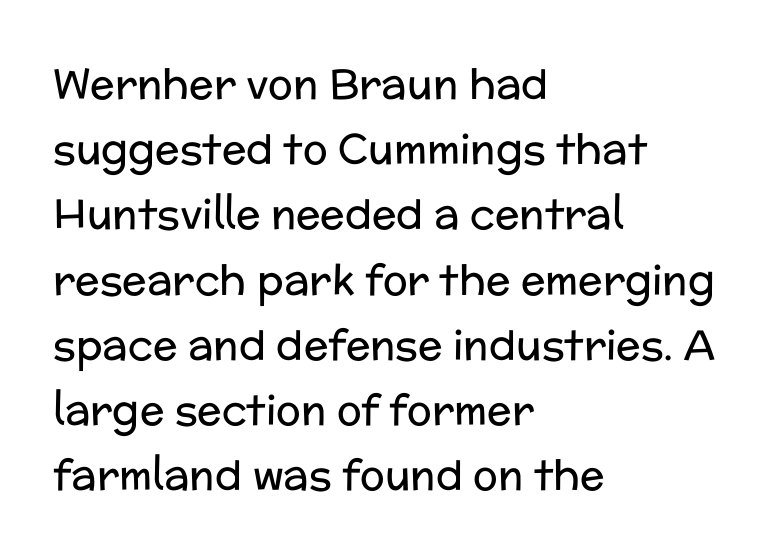
This sample uses an upright cut, with every glyph sitting square on the baseline. This sample uses plain, unmodified letter spacing. Each letter keeps its own natural width here, so spacing adapts to shape. The face used here is a sans, in the tradition of grotesques and geometrics.
